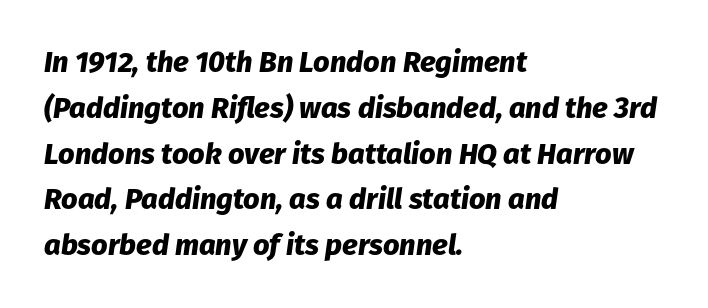
Slant detected: the letters are inclined. This block has exactly the height ordinary leading produces. This sample has the flowing, uneven cadence of proportional lettering. The letters sit at their default tracking, neither squeezed nor spread. The strokes are fattened all the way to bold.
